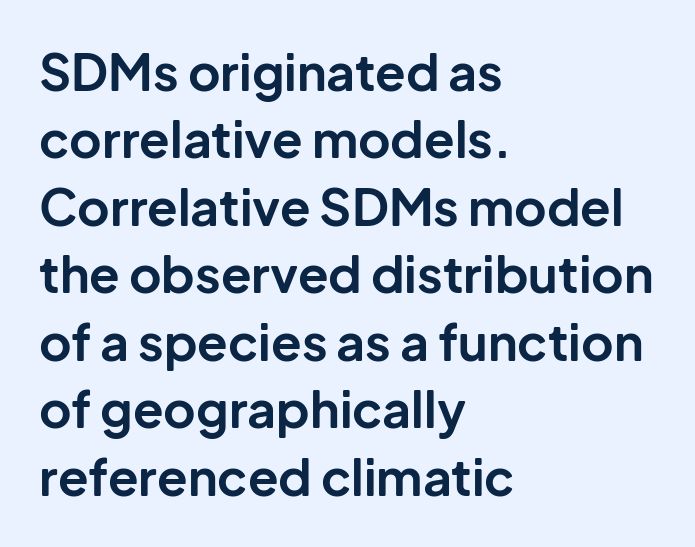
The image shows 50 px bold sans-serif type, upright; set left-aligned, normal line spacing (1.35x), normal letter spacing, not underlined; low stroke contrast and a medium x-height.
